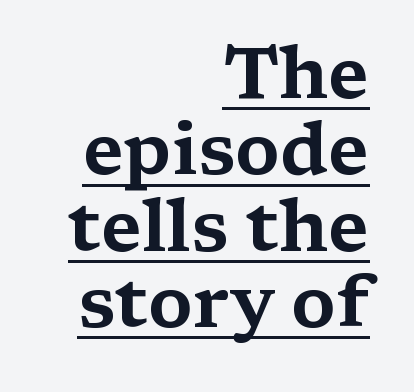
Q: Is the text italic (slanted)? A: No, it is upright.
Q: Is the typeface a serif or a sans-serif typeface? A: Serif.
Q: Is the text underlined? A: Yes.
Q: How is the paragraph aligned? A: Right-aligned.
Q: Is the spacing between letters normal or unusually wide? A: Normal.
Q: Is the spacing between lines tight, normal or loose? A: Tight.
Q: Width (condensed, normal, or wide)? A: Wide.
Q: Stroke contrast? A: Medium.
Q: x-height? A: Medium.
Q: Monospaced? A: No.
